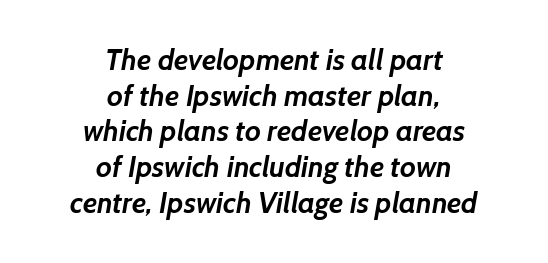
Q: Is the text bold? A: Yes.
Q: Is the typeface a serif or a sans-serif typeface? A: Sans-serif.
Q: Is the text underlined? A: No.
Q: How is the paragraph aligned? A: Centered.
Q: Is the spacing between letters normal or unusually wide? A: Normal.
Q: Width (condensed, normal, or wide)? A: Normal.
Q: Stroke contrast? A: Low.
Q: x-height? A: Medium.
Q: Monospaced? A: No.
